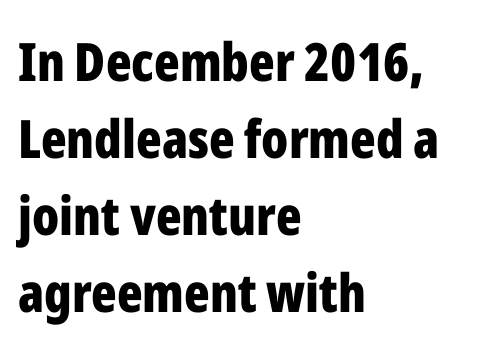
The image shows 53 px bold, condensed sans-serif type, upright; set left-aligned, normal line spacing (1.45x), normal letter spacing, not underlined; low stroke contrast and a medium x-height.
